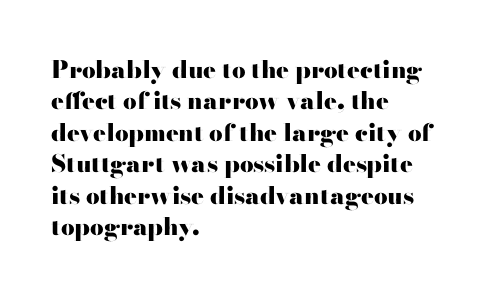
Caption: standard tracking, unaltered. In CSS terms this would be text-align: left. Unlike italic type, these characters show no tilt at all. A dark, heavy texture on the line: the type is bold.
